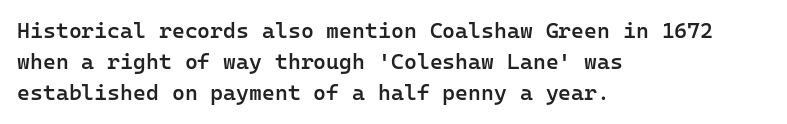
Q: Is the text bold? A: Semi-bold.
Q: Is the text italic (slanted)? A: No, it is upright.
Q: Is the text underlined? A: No.
Q: How is the paragraph aligned? A: Left-aligned.
Q: Is the spacing between letters normal or unusually wide? A: Normal.
Q: Is the spacing between lines tight, normal or loose? A: Normal.
